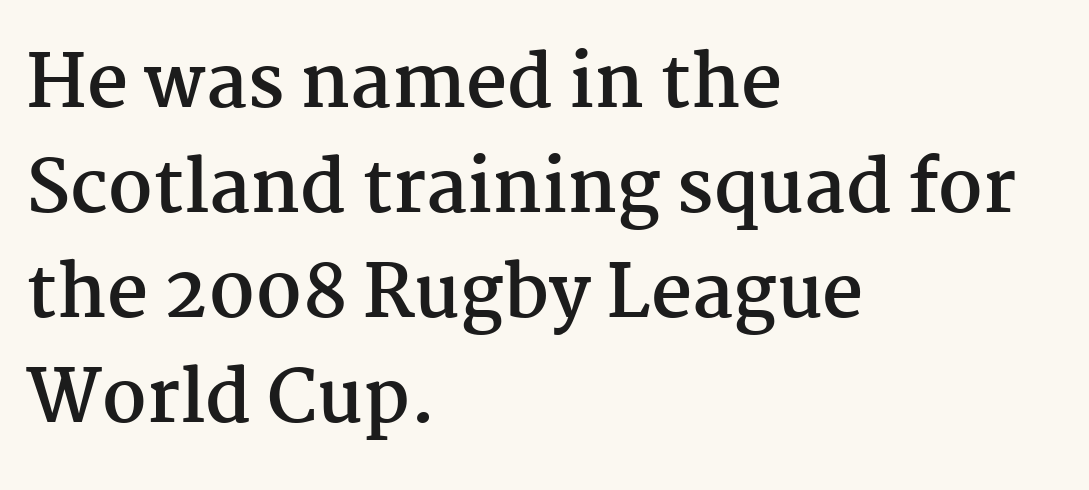
The image shows 72 px semibold serif type, upright; set left-aligned, normal line spacing (1.46x), normal letter spacing, not underlined; medium stroke contrast and a medium x-height.
